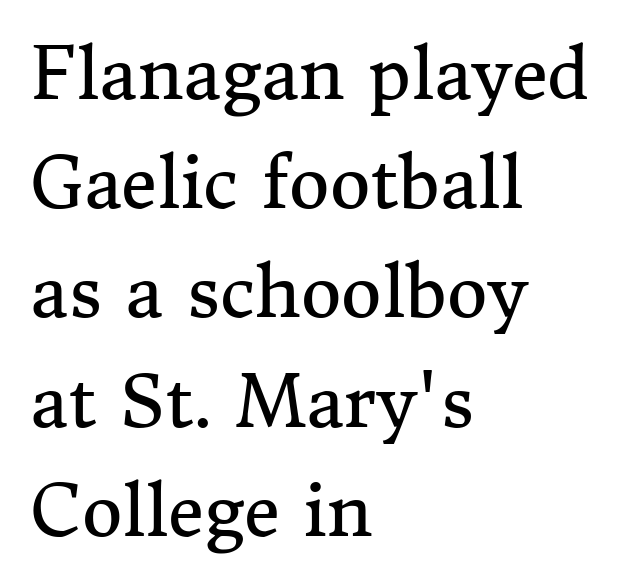
Q: Is the text bold? A: No.
Q: Is the text italic (slanted)? A: No, it is upright.
Q: Is the typeface a serif or a sans-serif typeface? A: Serif.
Q: Is the text underlined? A: No.
Q: How is the paragraph aligned? A: Left-aligned.
Q: Is the spacing between letters normal or unusually wide? A: Normal.
Q: Is the spacing between lines tight, normal or loose? A: Normal.
Q: Width (condensed, normal, or wide)? A: Normal.
Q: Stroke contrast? A: Medium.
Q: x-height? A: Medium.
Q: Monospaced? A: No.
